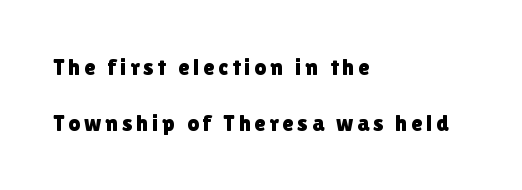
The image shows 23 px text type, upright; set left-aligned, loose line spacing (2.42x), not underlined.
